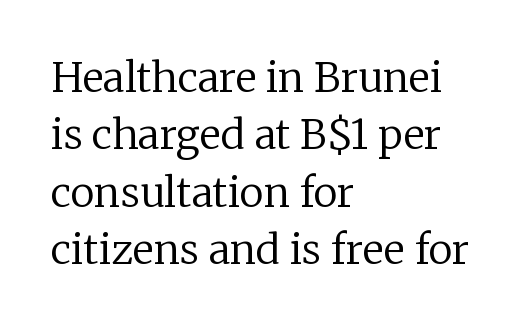
The image shows 41 px regular-weight serif type, upright; set left-aligned, normal line spacing (1.4x), normal letter spacing, not underlined; low stroke contrast and a medium x-height.
